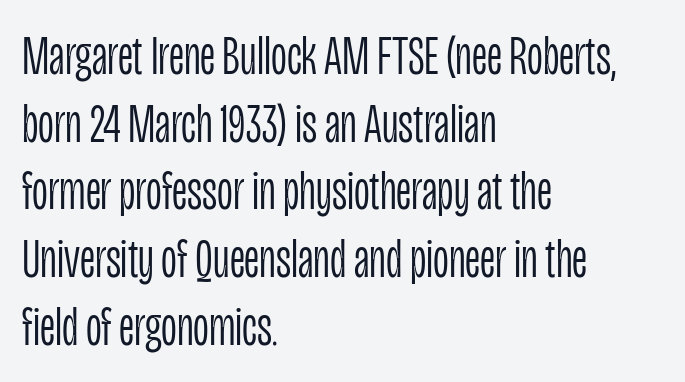
The image shows 55 px light, condensed sans-serif type, upright; set left-aligned, line spacing 1.23x, normal letter spacing, not underlined; low stroke contrast and a large x-height.
